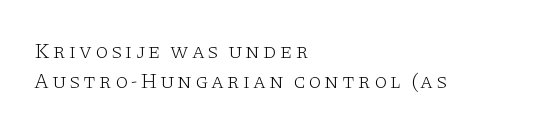
Q: Is the text bold? A: No.
Q: Is the text italic (slanted)? A: No, it is upright.
Q: Is the text underlined? A: No.
Q: How is the paragraph aligned? A: Left-aligned.
Q: Is the spacing between lines tight, normal or loose? A: Normal.
